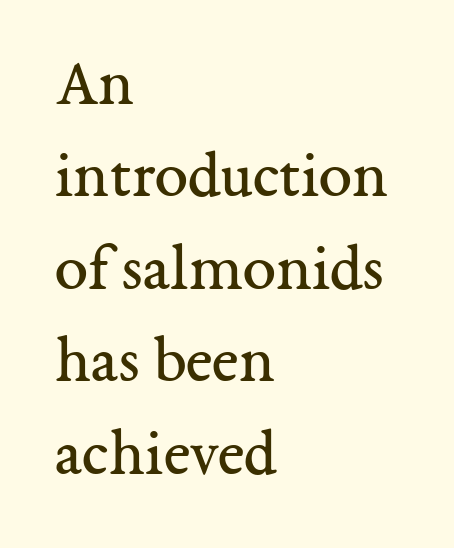
Q: Is the text bold? A: No.
Q: Is the text italic (slanted)? A: No, it is upright.
Q: Is the typeface a serif or a sans-serif typeface? A: Serif.
Q: Is the text underlined? A: No.
Q: How is the paragraph aligned? A: Left-aligned.
Q: Is the spacing between letters normal or unusually wide? A: Normal.
Q: Is the spacing between lines tight, normal or loose? A: Normal.
Q: Width (condensed, normal, or wide)? A: Normal.
Q: Stroke contrast? A: Medium.
Q: x-height? A: Medium.
Q: Monospaced? A: No.
